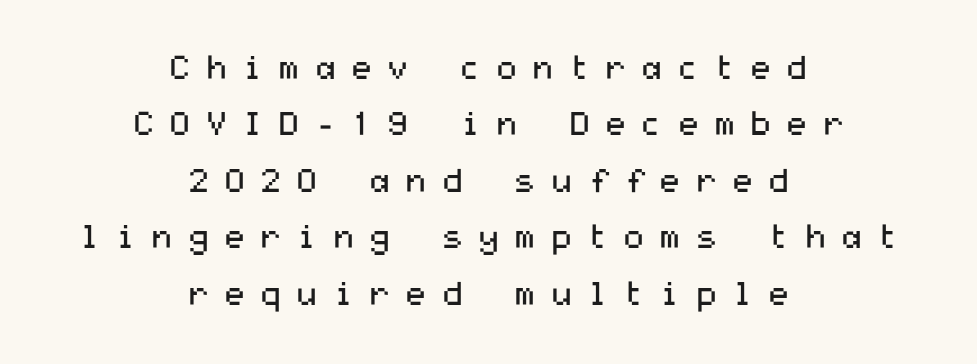
Q: Is the text bold? A: No.
Q: Is the text italic (slanted)? A: No, it is upright.
Q: Is the typeface a serif or a sans-serif typeface? A: Sans-serif.
Q: Is the text underlined? A: No.
Q: How is the paragraph aligned? A: Centered.
Q: Is the spacing between letters normal or unusually wide? A: Unusually wide.
Q: Width (condensed, normal, or wide)? A: Wide.
Q: Stroke contrast? A: Medium.
Q: x-height? A: Medium.
